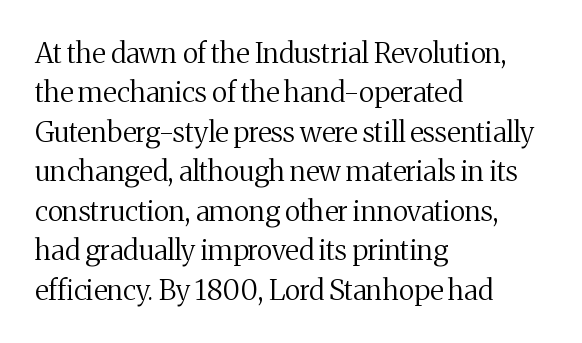
The image shows 28 px regular-weight serif type, upright; set left-aligned, normal line spacing (1.41x), normal letter spacing, not underlined; medium stroke contrast and a medium x-height.
